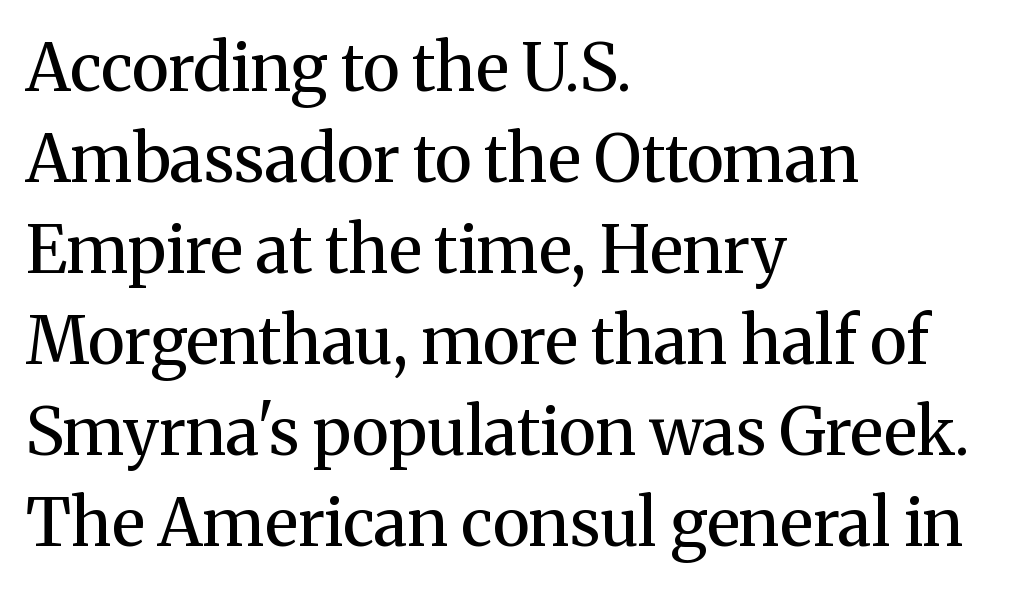
{"serif": "yes", "italic": "no", "bold": "no", "weight": "regular", "width": "normal", "stroke_contrast": "medium", "x_height": "medium", "monospaced": "no", "underline": "no", "align": "left", "line_spacing": "normal", "line_spacing_ratio": 1.38, "letter_spacing": "normal", "letter_spacing_em": 0.0, "glyph_px": 66}
